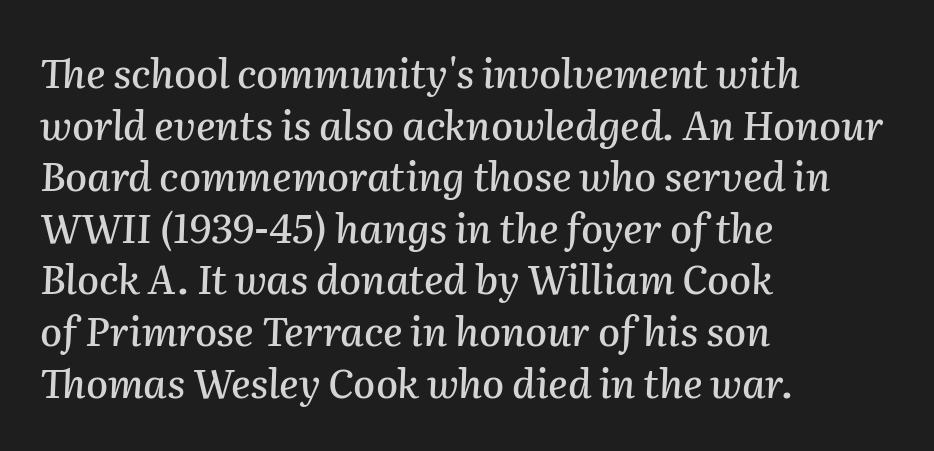
{"italic": "yes", "lean": "right", "slant_degrees": 2, "width": "normal", "stroke_contrast": "medium", "x_height": "medium", "monospaced": "no", "underline": "no", "align": "left", "line_spacing": "normal", "line_spacing_ratio": 1.29, "letter_spacing": "normal", "letter_spacing_em": 0.0, "glyph_px": 40}
